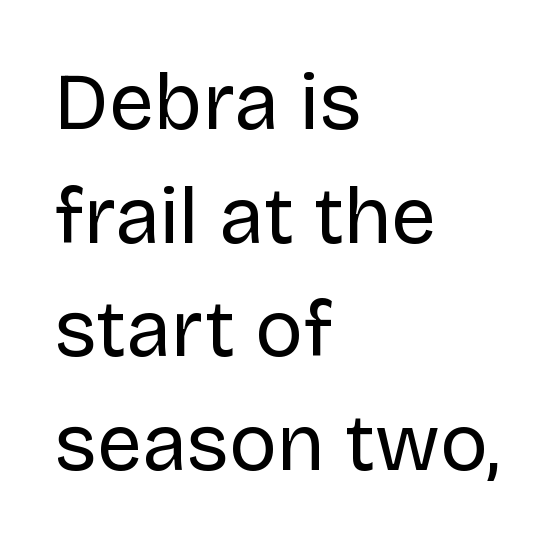
The image shows 80 px regular-weight sans-serif type, upright; set left-aligned, normal line spacing (1.42x), normal letter spacing, not underlined; low stroke contrast and a large x-height.
